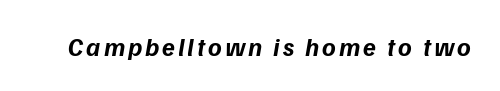
Q: Is the text bold? A: Yes.
Q: Is the text italic (slanted)? A: Yes, it leans right by about 9 degrees.
Q: Is the text underlined? A: No.
